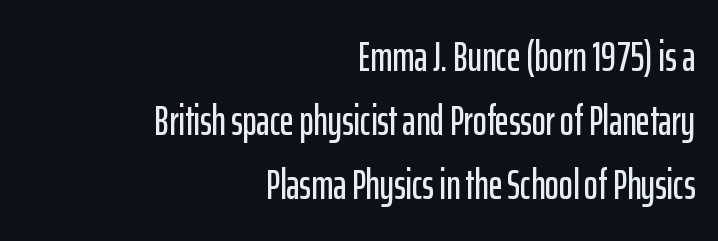
The image shows 42 px condensed sans-serif type, upright; set right-aligned, normal line spacing (1.52x), normal letter spacing, not underlined; low stroke contrast and a medium x-height.
